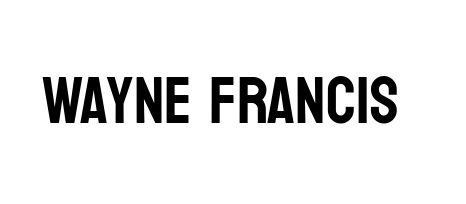
The image shows 66 px condensed sans-serif type, upright; set normal letter spacing, not underlined; low stroke contrast and a large x-height.
